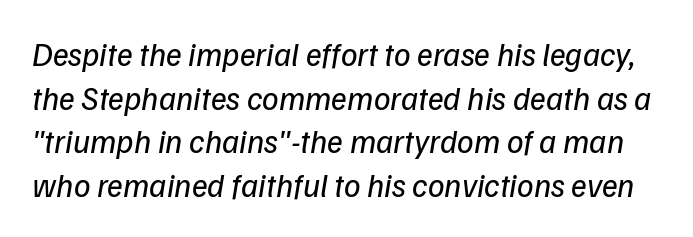
{"serif": "no", "bold": "no", "weight": "regular", "width": "normal", "stroke_contrast": "low", "x_height": "medium", "monospaced": "no", "underline": "no", "line_spacing": "normal", "line_spacing_ratio": 1.32, "letter_spacing": "normal", "letter_spacing_em": 0.0, "glyph_px": 33}
